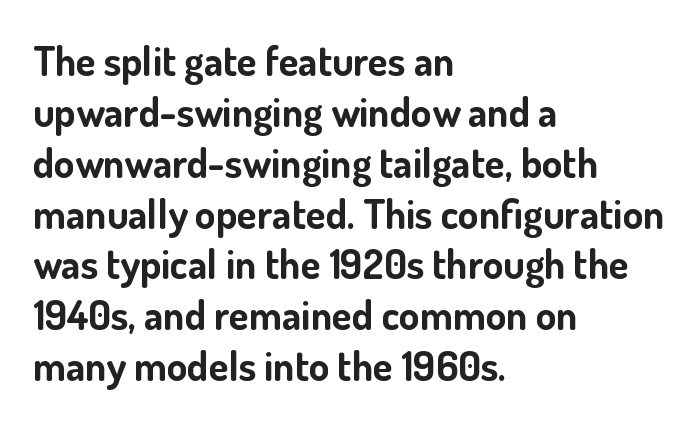
{"serif": "no", "italic": "no", "bold": "yes", "weight": "bold", "width": "normal", "stroke_contrast": "low", "x_height": "small", "monospaced": "no", "underline": "no", "align": "left", "line_spacing_ratio": 1.24, "letter_spacing": "normal", "letter_spacing_em": 0.0, "glyph_px": 41}
